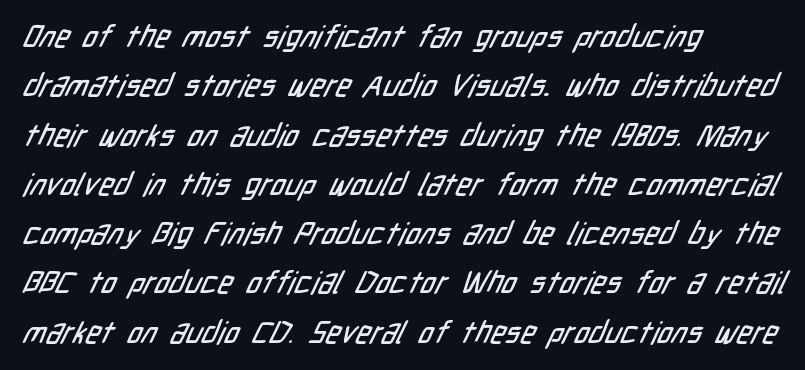
A clean baseline with only descenders dipping below it. If you measured baseline to baseline, you'd find a middling distance. This sample is left-justified, so line endings fall wherever the words run out. A typesetter would call this proportional, since set widths differ per character. Honestly, the letter spacing is just normal — you wouldn't notice it.
